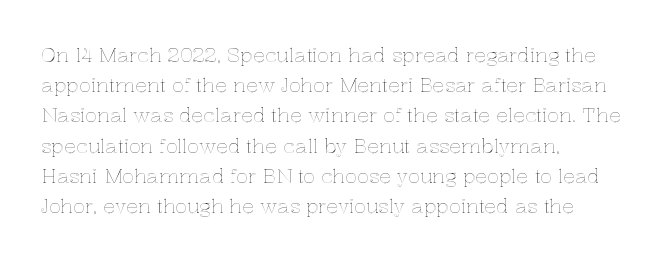
Q: Is the text italic (slanted)? A: No, it is upright.
Q: Is the text underlined? A: No.
Q: How is the paragraph aligned? A: Left-aligned.
Q: Is the spacing between letters normal or unusually wide? A: Normal.
Q: Is the spacing between lines tight, normal or loose? A: Normal.
